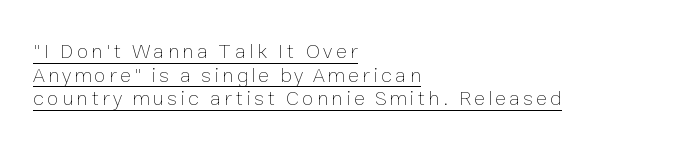
{"italic": "no", "bold": "no", "underline": "yes", "align": "left", "line_spacing": "tight", "line_spacing_ratio": 1.12, "glyph_px": 21}
